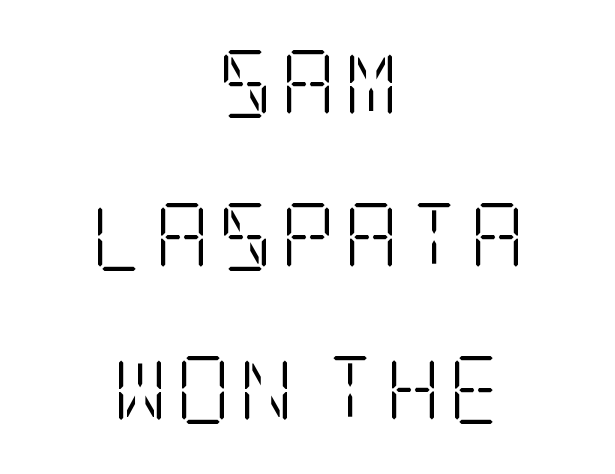
Short and long lines alike share a common midpoint. Italic? Not at all — the glyphs are vertical. Rows of type keep a wide berth in the vertical direction. The text was rendered using a seriffed face with decorative stroke endings.
